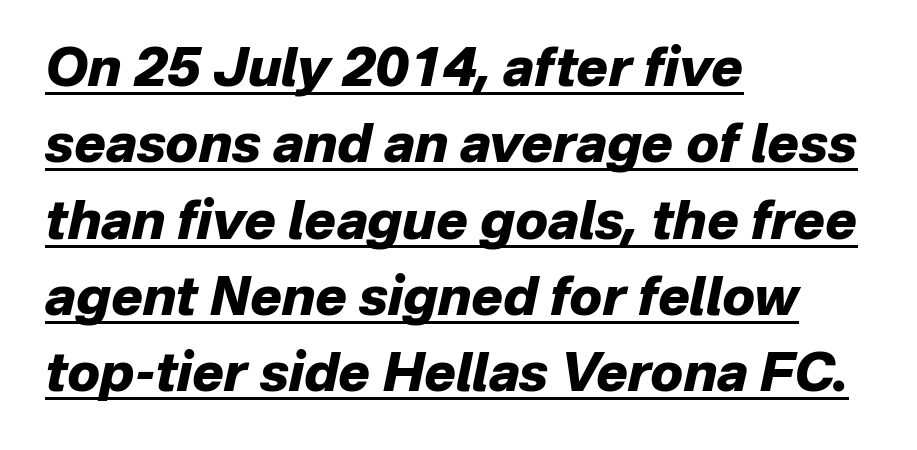
Q: Is the text bold? A: Yes.
Q: Is the text italic (slanted)? A: Yes, it leans right by about 12 degrees.
Q: Is the text underlined? A: Yes.
Q: How is the paragraph aligned? A: Left-aligned.
Q: Is the spacing between letters normal or unusually wide? A: Normal.
Q: Is the spacing between lines tight, normal or loose? A: Normal.
Q: Width (condensed, normal, or wide)? A: Normal.
Q: Stroke contrast? A: Low.
Q: x-height? A: Medium.
Q: Monospaced? A: No.
